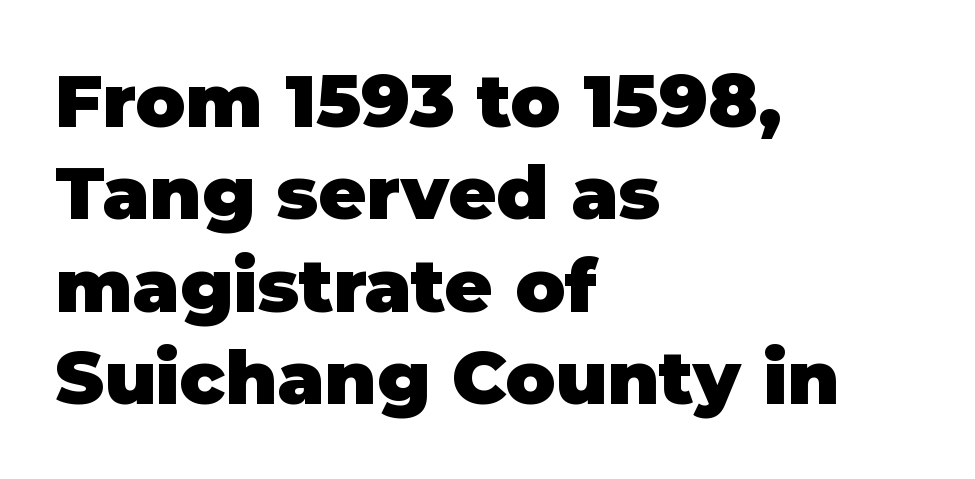
{"serif": "no", "italic": "no", "bold": "yes", "weight": "heavy", "width": "normal", "stroke_contrast": "low", "x_height": "large", "monospaced": "no", "underline": "no", "align": "left", "line_spacing": "normal", "line_spacing_ratio": 1.25, "letter_spacing": "normal", "letter_spacing_em": 0.0, "glyph_px": 74}
